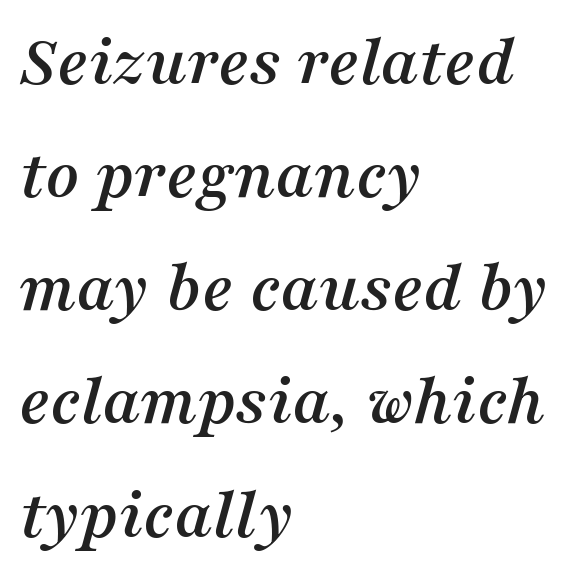
{"serif": "yes", "italic": "yes", "lean": "right", "slant_degrees": 16, "width": "normal", "stroke_contrast": "medium", "x_height": "medium", "monospaced": "no", "underline": "no", "align": "left", "line_spacing": "normal", "line_spacing_ratio": 1.55, "letter_spacing": "normal", "letter_spacing_em": 0.0, "glyph_px": 73}
